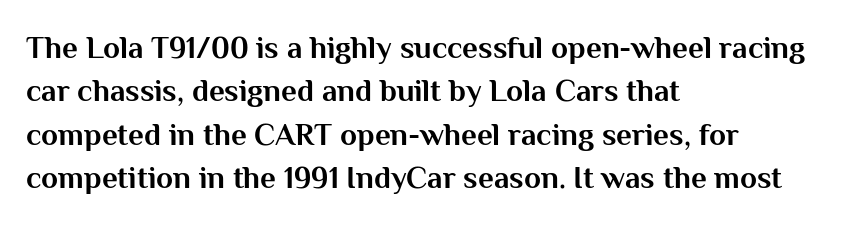
The image shows 31 px bold sans-serif type, upright; set left-aligned, normal line spacing (1.4x), normal letter spacing, not underlined; medium stroke contrast and a medium x-height.
